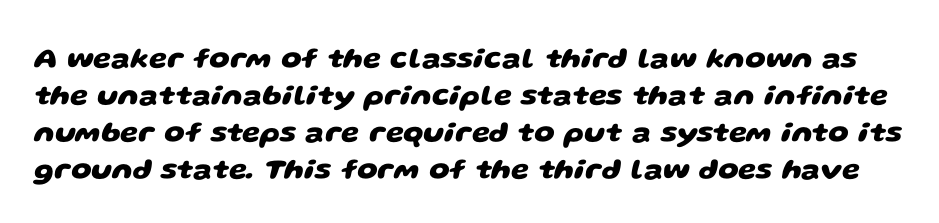
{"serif": "no", "bold": "yes", "weight": "heavy", "width": "wide", "stroke_contrast": "low", "x_height": "large", "monospaced": "no", "underline": "no", "line_spacing": "normal", "line_spacing_ratio": 1.28, "letter_spacing": "normal", "letter_spacing_em": 0.0, "glyph_px": 29}
